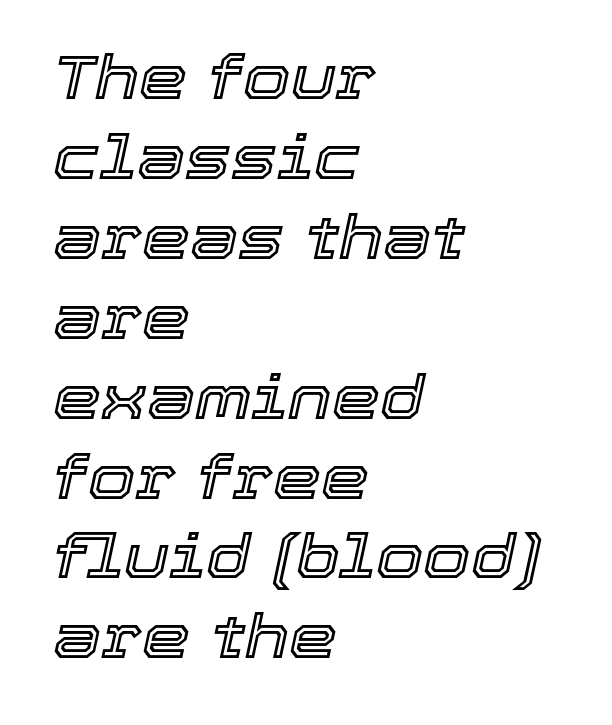
The image shows 61 px text type, italic (leaning right); set left-aligned, normal line spacing (1.31x), normal letter spacing, not underlined; a medium x-height.
